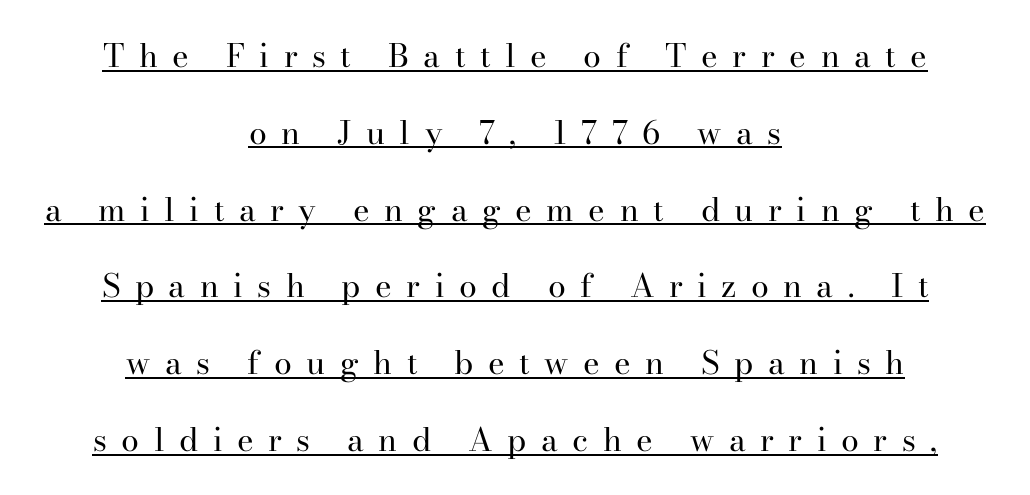
{"serif": "yes", "italic": "no", "bold": "no", "weight": "regular", "width": "normal", "stroke_contrast": "high", "x_height": "small", "monospaced": "no", "underline": "yes", "align": "center", "line_spacing": "loose", "line_spacing_ratio": 2.4, "letter_spacing": "wide", "letter_spacing_em": 0.45, "glyph_px": 32}
